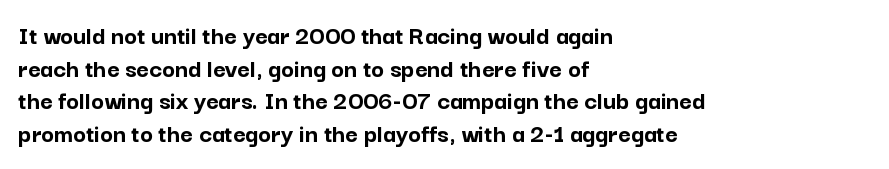
The glyphs are unaccompanied by any horizontal stroke below them. The passage shown is emphatically bold. The lettering holds an erect, upright posture throughout. Here the glyphs are tracked normally, forming tight word shapes.
